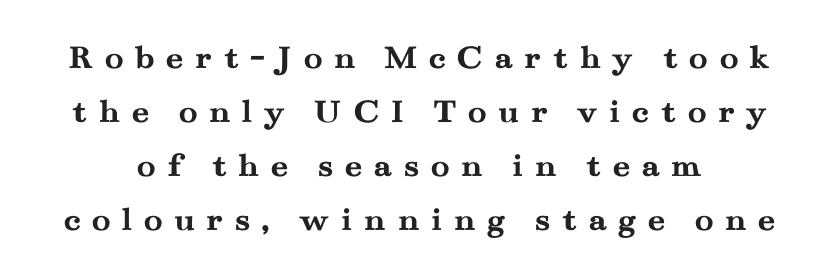
The image shows 35 px semibold, wide serif type, upright; set normal line spacing (1.54x), unusually wide letter spacing (+0.31 em), not underlined; medium stroke contrast and a small x-height.
